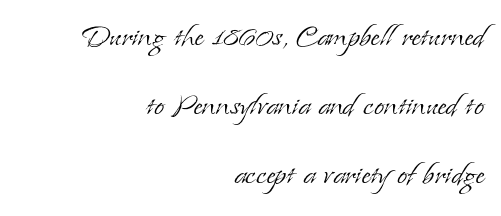
The image shows 37 px light serif type; set right-aligned, line spacing 1.87x, normal letter spacing, not underlined; low stroke contrast and a small x-height.
